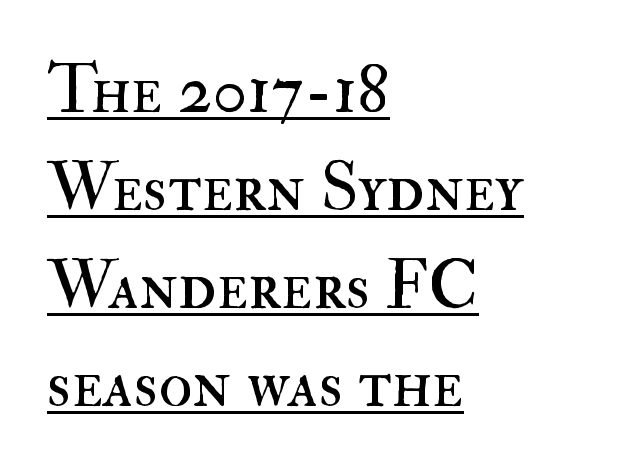
The image shows 69 px regular-weight type, upright; set left-aligned, normal line spacing (1.42x), normal letter spacing, underlined; high stroke contrast and a small x-height.
